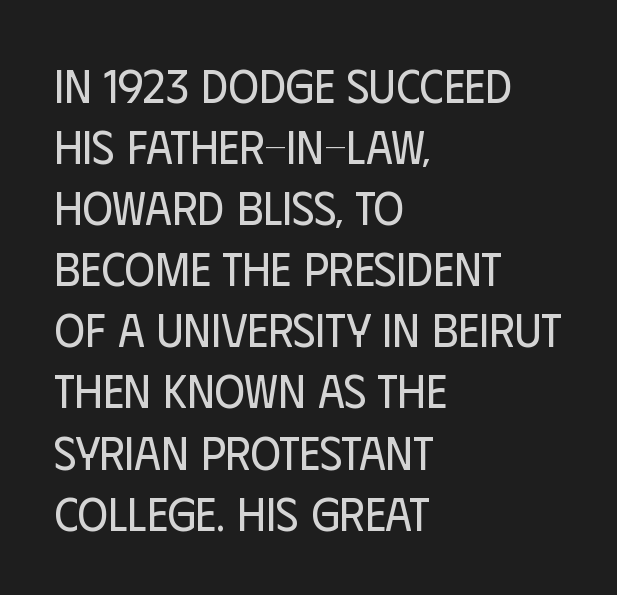
Q: Is the text bold? A: No.
Q: Is the text italic (slanted)? A: No, it is upright.
Q: Is the typeface a serif or a sans-serif typeface? A: Sans-serif.
Q: Is the text underlined? A: No.
Q: How is the paragraph aligned? A: Left-aligned.
Q: Is the spacing between letters normal or unusually wide? A: Normal.
Q: Is the spacing between lines tight, normal or loose? A: Normal.
Q: Width (condensed, normal, or wide)? A: Condensed.
Q: Stroke contrast? A: Low.
Q: x-height? A: Large.
Q: Monospaced? A: No.
